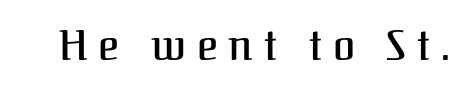
The image shows 40 px serif type, upright; set unusually wide letter spacing (+0.28 em), not underlined; medium stroke contrast and a medium x-height.
